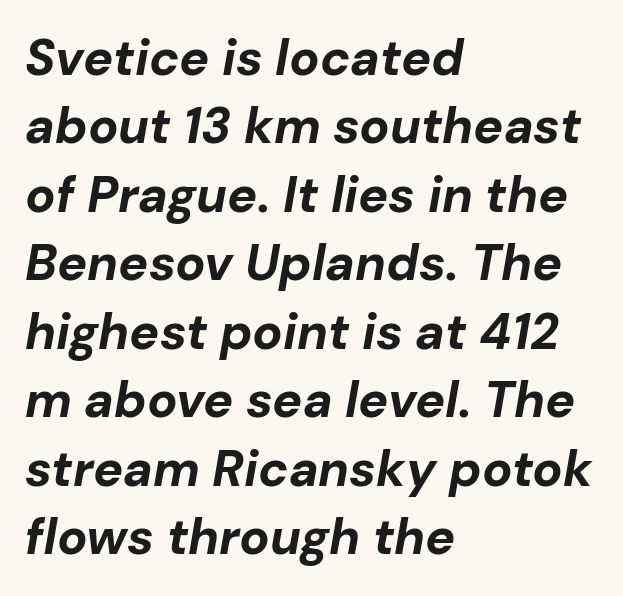
Q: Is the text bold? A: Yes.
Q: Is the text italic (slanted)? A: Yes, it leans right by about 10 degrees.
Q: Is the text underlined? A: No.
Q: How is the paragraph aligned? A: Left-aligned.
Q: Is the spacing between letters normal or unusually wide? A: Normal.
Q: Is the spacing between lines tight, normal or loose? A: Normal.
Q: Width (condensed, normal, or wide)? A: Normal.
Q: Stroke contrast? A: Low.
Q: x-height? A: Medium.
Q: Monospaced? A: No.
